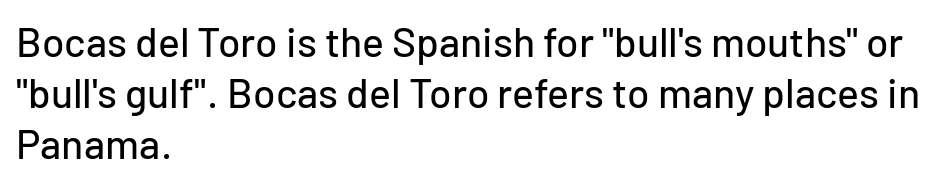
{"serif": "no", "italic": "no", "width": "normal", "stroke_contrast": "low", "x_height": "medium", "monospaced": "no", "underline": "no", "align": "left", "line_spacing_ratio": 1.24, "letter_spacing": "normal", "letter_spacing_em": 0.0, "glyph_px": 41}
